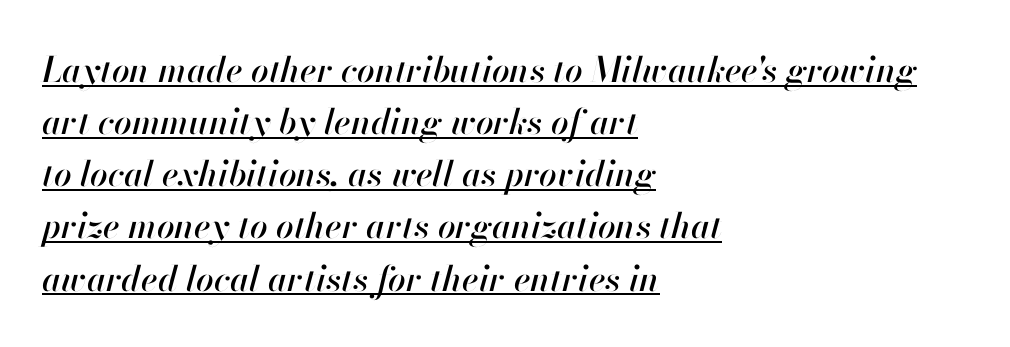
{"italic": "yes", "lean": "right", "slant_degrees": 13, "width": "normal", "stroke_contrast": "high", "x_height": "small", "monospaced": "no", "underline": "yes", "align": "left", "line_spacing": "normal", "line_spacing_ratio": 1.49, "letter_spacing": "normal", "letter_spacing_em": 0.0, "glyph_px": 35}
